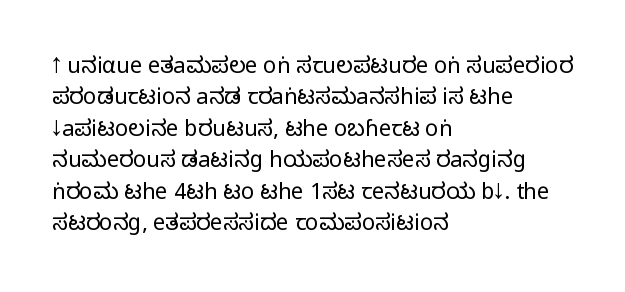
{"italic": "no", "bold": "no", "underline": "no", "align": "left", "line_spacing": "normal", "line_spacing_ratio": 1.43, "letter_spacing": "normal", "letter_spacing_em": 0.0, "glyph_px": 22}
